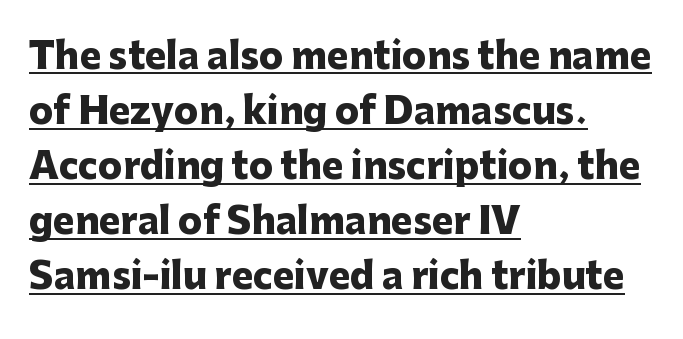
{"serif": "no", "italic": "no", "bold": "yes", "weight": "heavy", "width": "normal", "stroke_contrast": "low", "x_height": "medium", "monospaced": "no", "underline": "yes", "align": "left", "line_spacing": "normal", "line_spacing_ratio": 1.53, "letter_spacing": "normal", "letter_spacing_em": 0.0, "glyph_px": 36}
